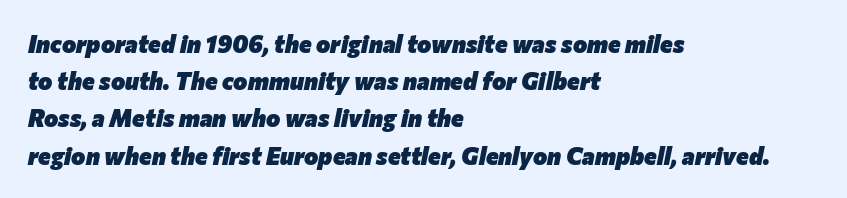
{"italic": "yes", "lean": "right", "slant_degrees": 12, "bold": "yes", "underline": "no", "align": "left", "line_spacing": "normal", "line_spacing_ratio": 1.55, "letter_spacing": "normal", "letter_spacing_em": 0.0, "glyph_px": 24}
